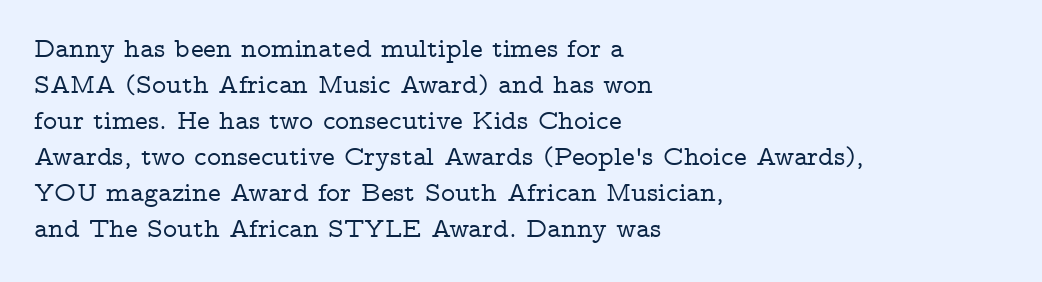
Q: Is the text italic (slanted)? A: No, it is upright.
Q: Is the text underlined? A: No.
Q: How is the paragraph aligned? A: Left-aligned.
Q: Is the spacing between letters normal or unusually wide? A: Normal.
Q: Is the spacing between lines tight, normal or loose? A: Normal.
